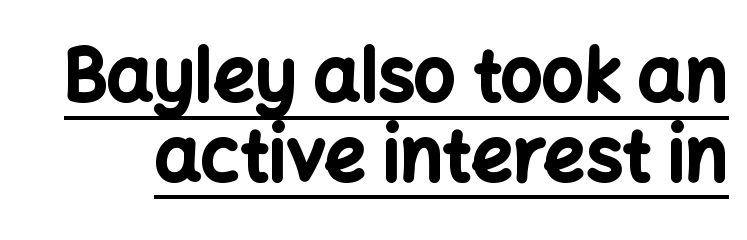
Q: Is the text bold? A: Yes.
Q: Is the text italic (slanted)? A: No, it is upright.
Q: Is the typeface a serif or a sans-serif typeface? A: Sans-serif.
Q: Is the text underlined? A: Yes.
Q: Is the spacing between letters normal or unusually wide? A: Normal.
Q: Is the spacing between lines tight, normal or loose? A: Tight.
Q: Width (condensed, normal, or wide)? A: Normal.
Q: Stroke contrast? A: Low.
Q: x-height? A: Medium.
Q: Monospaced? A: No.
